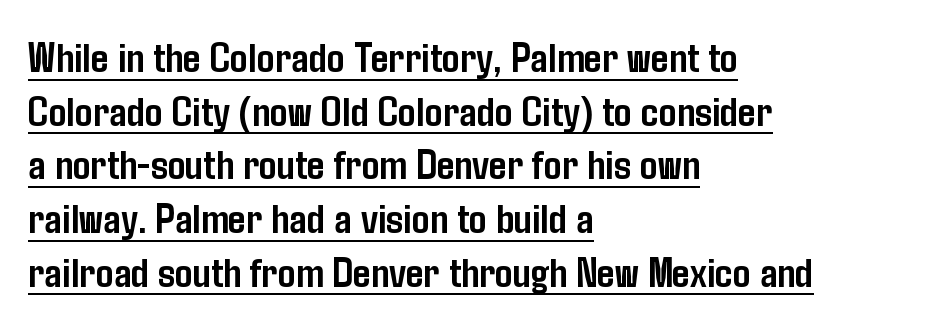
Notice how thick the strokes are: this is what a full bold looks like. These lines are rendered in a variable-pitch font. Are there feet on the stems? There aren't — it's a sans. Ordinary non-slanted type is in use. The sample's only ornament is a line tracing under the words. Letter spacing: default.
